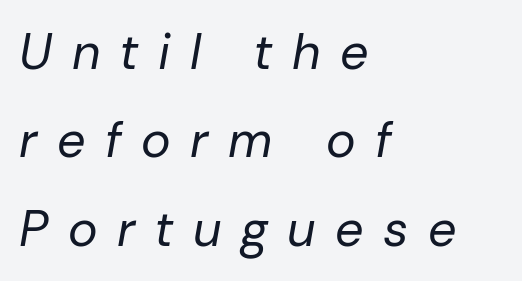
Would a proofreader flag this as italicized? Yes. Caption: face not bold, strokes unweighted. All the whitespace from short lines collects on the right. Display-style spreading of the glyphs; the letterfit is very open. Think of a printed novel: that variable character pitch is what you see here. Any mark beneath the type? The region is blank.
